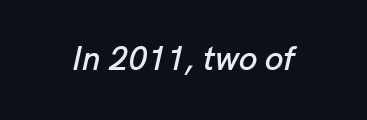
The image shows 33 px text type, italic (leaning right); set normal letter spacing, not underlined; low stroke contrast and a medium x-height.
